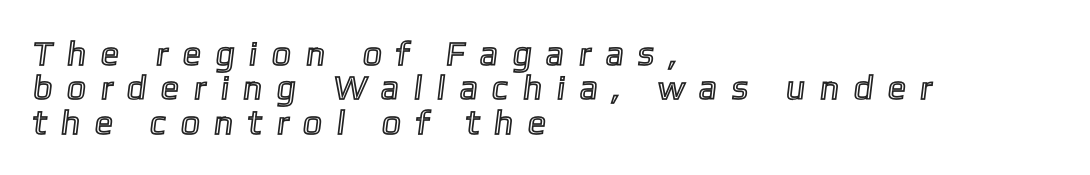
Q: Is the text underlined? A: No.
Q: How is the paragraph aligned? A: Left-aligned.
Q: Is the spacing between letters normal or unusually wide? A: Unusually wide.
Q: Is the spacing between lines tight, normal or loose? A: Tight.
Q: Width (condensed, normal, or wide)? A: Condensed.
Q: x-height? A: Medium.
Q: Monospaced? A: No.
